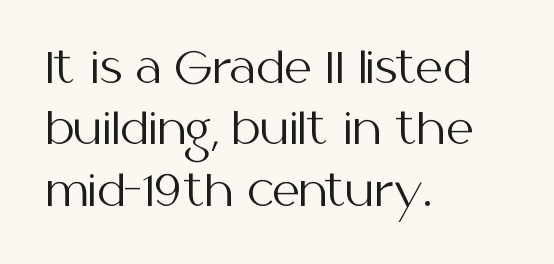
The image shows 43 px regular-weight sans-serif type, upright; set left-aligned, normal line spacing (1.43x), normal letter spacing, not underlined; medium stroke contrast and a medium x-height.
